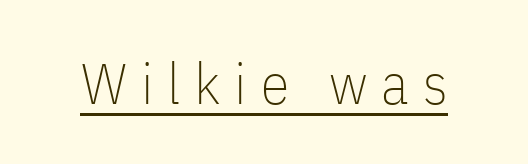
{"serif": "no", "italic": "no", "bold": "no", "weight": "thin", "width": "condensed", "stroke_contrast": "low", "x_height": "medium", "monospaced": "no", "underline": "yes", "letter_spacing": "wide", "letter_spacing_em": 0.24, "glyph_px": 58}
